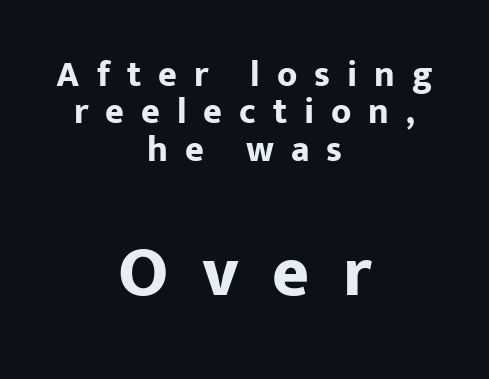
Q: Is the text bold? A: Yes.
Q: Is the text italic (slanted)? A: No, it is upright.
Q: Is the typeface a serif or a sans-serif typeface? A: Sans-serif.
Q: Is the text underlined? A: No.
Q: How is the paragraph aligned? A: Centered.
Q: Is the spacing between letters normal or unusually wide? A: Unusually wide.
Q: Is the spacing between lines tight, normal or loose? A: Tight.
Q: Which block of text is set in a larger size, the first (top) or the second (bottom)? A: The second (bottom) one.
Q: Width (condensed, normal, or wide)? A: Normal.
Q: Stroke contrast? A: Low.
Q: x-height? A: Medium.
Q: Monospaced? A: No.
